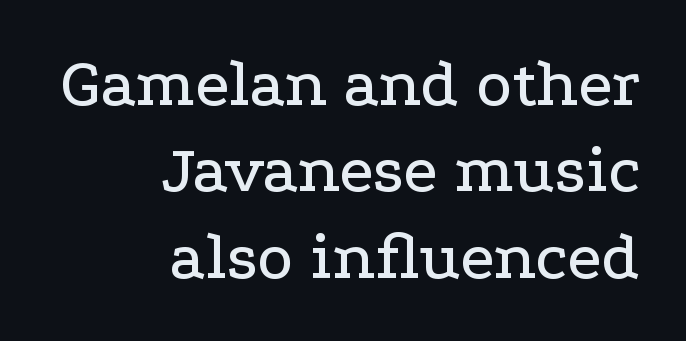
Character widths vary here, with narrow letters taking less room than wide ones. Underlining? Definitely not there. This sample uses a serif face. Does the leading feel generous? No, just average. The letters stand upright; this is a roman face.
